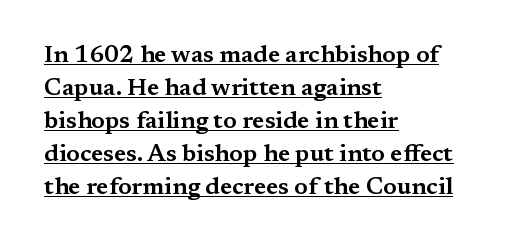
The image shows 24 px text type, upright; set left-aligned, normal line spacing (1.37x), normal letter spacing, underlined.
